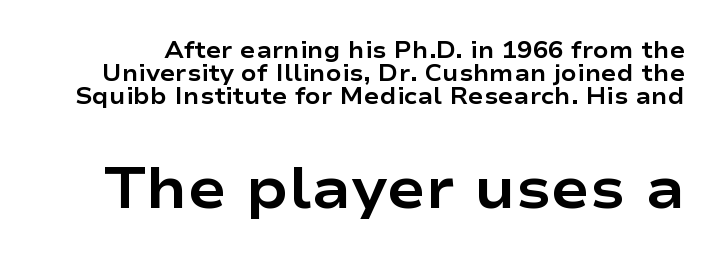
The image shows 58 px bold, wide sans-serif type, upright; set tight line spacing (0.99x), normal letter spacing, not underlined; the second (bottom) block is 2.52x larger; low stroke contrast and a medium x-height.
